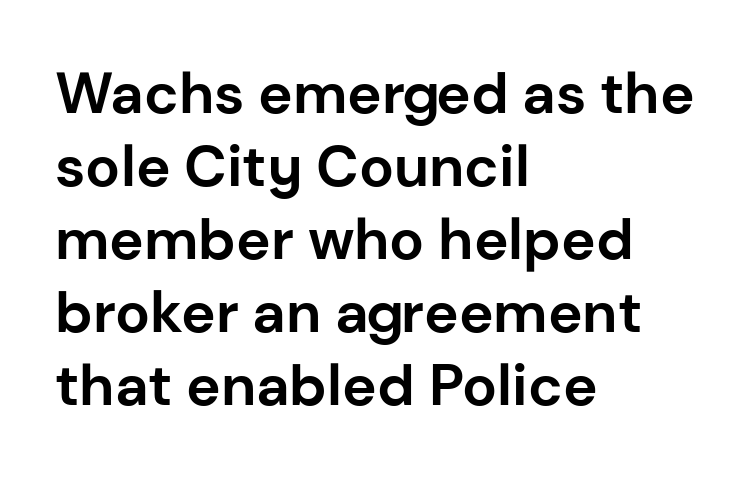
The image shows 58 px bold sans-serif type, upright; set left-aligned, normal line spacing (1.26x), normal letter spacing, not underlined; low stroke contrast and a medium x-height.
